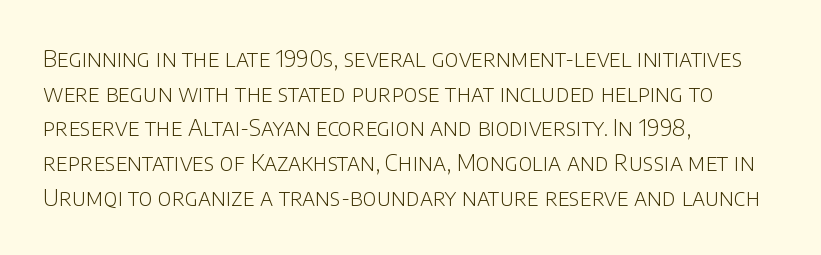
{"italic": "no", "bold": "no", "underline": "no", "align": "left", "line_spacing": "normal", "line_spacing_ratio": 1.51, "letter_spacing": "normal", "letter_spacing_em": 0.0, "glyph_px": 23}
